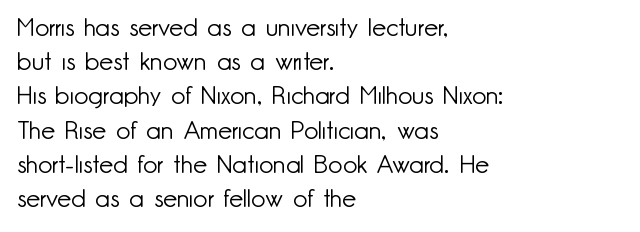
The image shows 25 px text type, upright; set left-aligned, normal line spacing (1.37x), normal letter spacing, not underlined.
